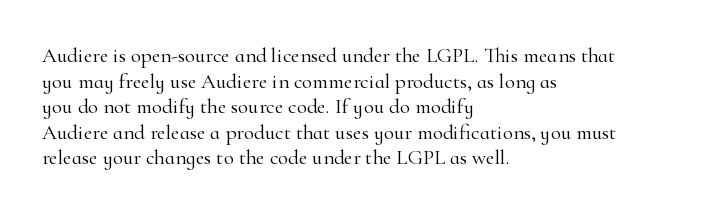
{"italic": "no", "bold": "no", "underline": "no", "align": "left", "line_spacing_ratio": 1.22, "letter_spacing": "normal", "letter_spacing_em": 0.0, "glyph_px": 21}
